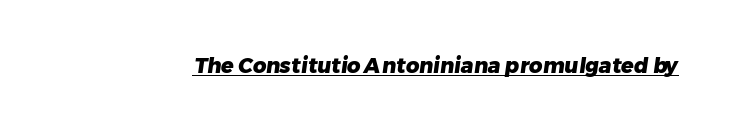
{"bold": "yes", "underline": "yes", "letter_spacing": "normal", "letter_spacing_em": 0.0, "glyph_px": 21}
